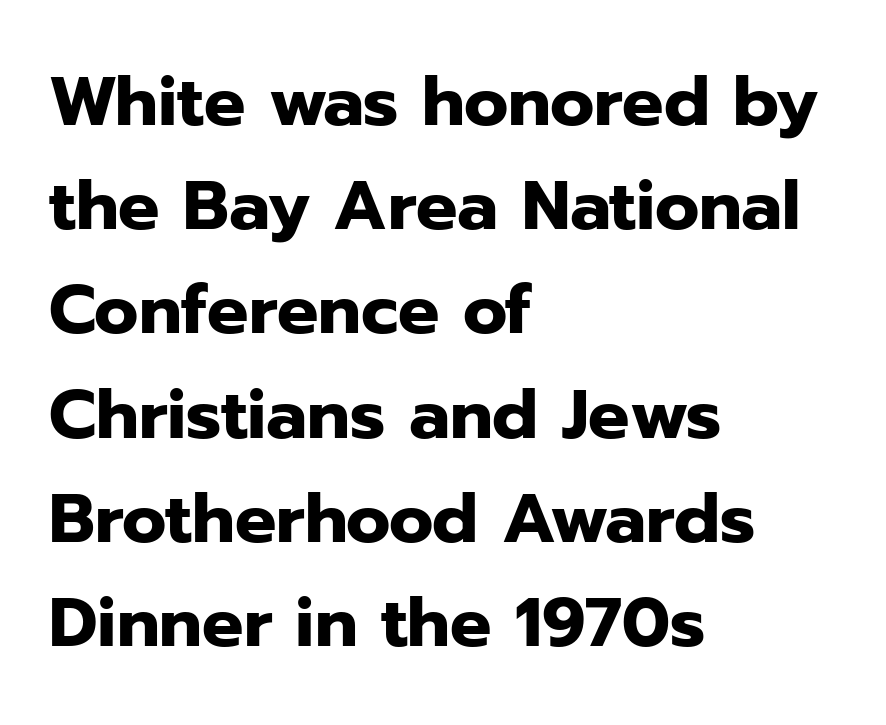
{"serif": "no", "italic": "no", "bold": "yes", "weight": "heavy", "width": "normal", "stroke_contrast": "low", "x_height": "medium", "monospaced": "no", "underline": "no", "align": "left", "line_spacing": "normal", "line_spacing_ratio": 1.51, "letter_spacing": "normal", "letter_spacing_em": 0.0, "glyph_px": 69}
